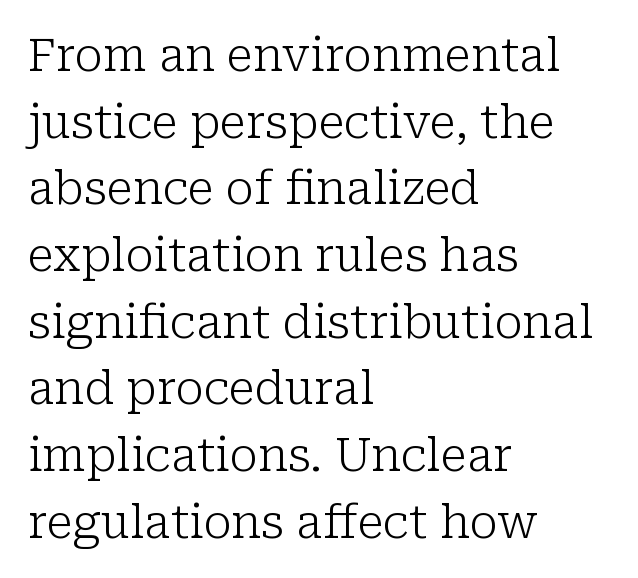
The image shows 46 px light serif type, upright; set left-aligned, normal line spacing (1.45x), normal letter spacing, not underlined; low stroke contrast and a medium x-height.
